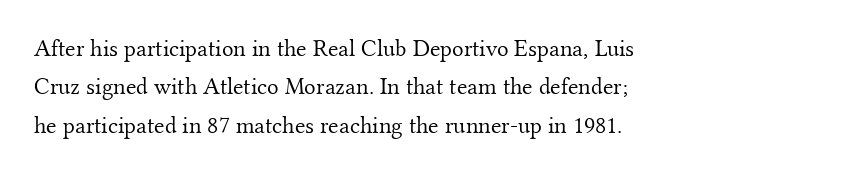
The image shows 24 px text type, upright; set left-aligned, normal line spacing (1.6x), normal letter spacing, not underlined.
